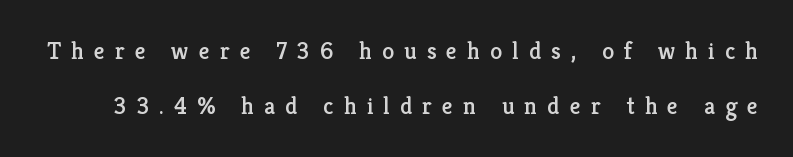
The image shows 24 px text type, upright; set loose line spacing (2.3x), unusually wide letter spacing (+0.42 em), not underlined.
